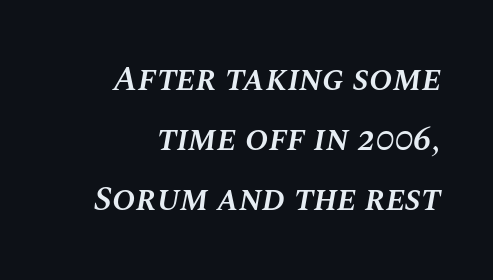
Q: Is the text bold? A: Semi-bold.
Q: Is the text italic (slanted)? A: Yes, it leans right by about 10 degrees.
Q: Is the text underlined? A: No.
Q: How is the paragraph aligned? A: Right-aligned.
Q: Is the spacing between letters normal or unusually wide? A: Normal.
Q: Width (condensed, normal, or wide)? A: Normal.
Q: Stroke contrast? A: Medium.
Q: x-height? A: Large.
Q: Monospaced? A: No.
